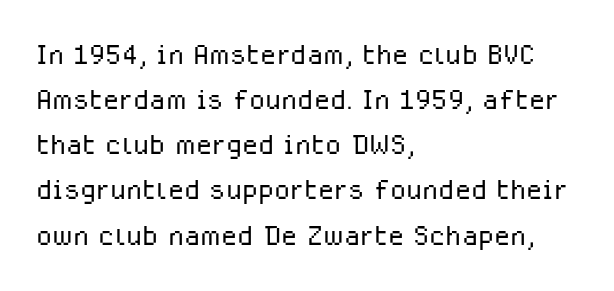
Regarding serifs, this sample does without them. The strokes carry an ordinary text weight at most. Each letter keeps its own natural width here, so spacing adapts to shape. Posture: upright roman. Tracking here is standard; glyphs follow each other at the usual distance.
